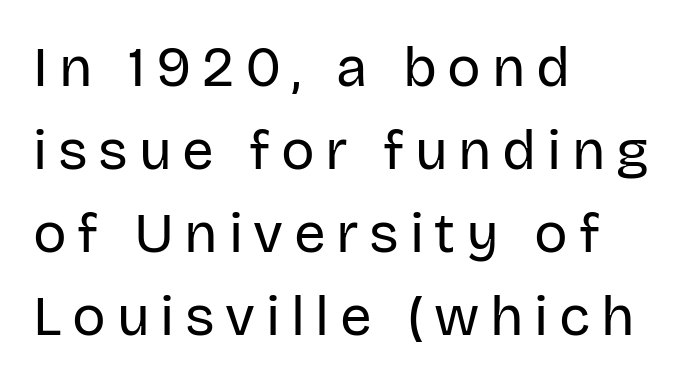
Reading down the block, your eye returns to a fixed left position each line. Rule under the text: the space is simply empty. I'd call this a sans setting — the letters go barefoot. These glyphs show unthickened strokes, regular width or finer.
